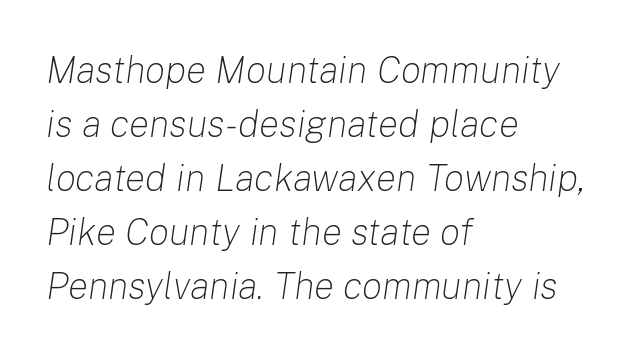
Q: Is the text bold? A: No.
Q: Is the text italic (slanted)? A: Yes, it leans right by about 8 degrees.
Q: Is the text underlined? A: No.
Q: How is the paragraph aligned? A: Left-aligned.
Q: Is the spacing between letters normal or unusually wide? A: Normal.
Q: Is the spacing between lines tight, normal or loose? A: Normal.
Q: Width (condensed, normal, or wide)? A: Normal.
Q: Stroke contrast? A: Low.
Q: x-height? A: Medium.
Q: Monospaced? A: No.
